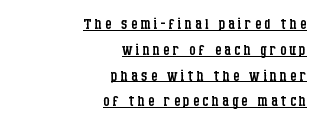
{"italic": "no", "bold": "no", "underline": "yes", "align": "right", "line_spacing": "normal", "line_spacing_ratio": 1.29, "glyph_px": 20}
